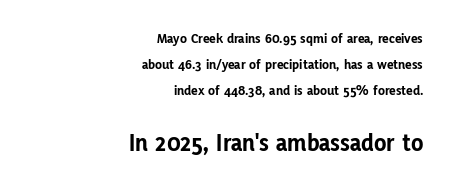
Q: Is the text bold? A: Yes.
Q: Is the text italic (slanted)? A: No, it is upright.
Q: Is the text underlined? A: No.
Q: How is the paragraph aligned? A: Right-aligned.
Q: Is the spacing between letters normal or unusually wide? A: Normal.
Q: Which block of text is set in a larger size, the first (top) or the second (bottom)? A: The second (bottom) one.
